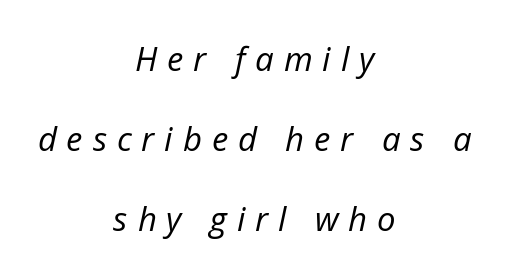
The letters advance in unequal steps, a hallmark of proportional type. These lines have a slow, spaced-out rhythm from letter to letter. An italicized treatment has been applied to the whole sample. The words here are not underlined. The strokes carry an ordinary text weight at most.
